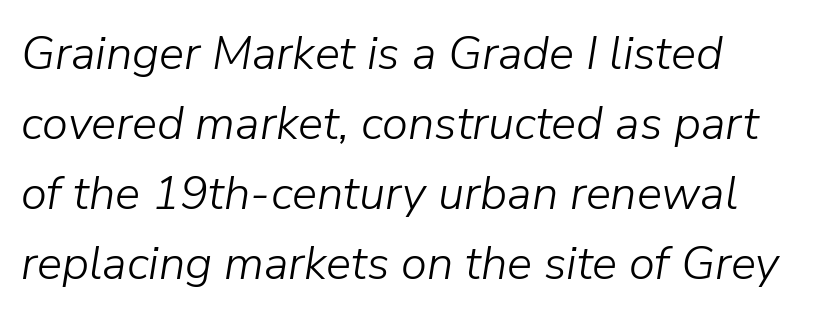
{"italic": "yes", "lean": "right", "slant_degrees": 9, "bold": "no", "weight": "light", "width": "normal", "stroke_contrast": "low", "x_height": "medium", "monospaced": "no", "underline": "no", "align": "left", "line_spacing": "normal", "line_spacing_ratio": 1.49, "letter_spacing": "normal", "letter_spacing_em": 0.0, "glyph_px": 47}
